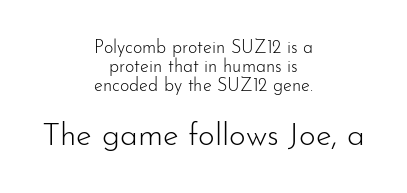
Honestly, there is no underline to notice here at all. The type is set solid horizontally, with unmodified tracking. These lines huddle together more closely than default settings would place them. Classification — sans serif.
